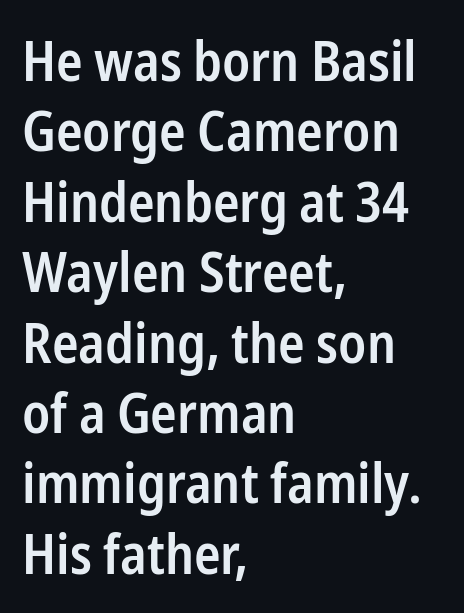
Q: Is the text bold? A: Semi-bold.
Q: Is the text italic (slanted)? A: No, it is upright.
Q: Is the typeface a serif or a sans-serif typeface? A: Sans-serif.
Q: Is the text underlined? A: No.
Q: How is the paragraph aligned? A: Left-aligned.
Q: Is the spacing between letters normal or unusually wide? A: Normal.
Q: Is the spacing between lines tight, normal or loose? A: Normal.
Q: Width (condensed, normal, or wide)? A: Condensed.
Q: Stroke contrast? A: Low.
Q: x-height? A: Medium.
Q: Monospaced? A: No.
